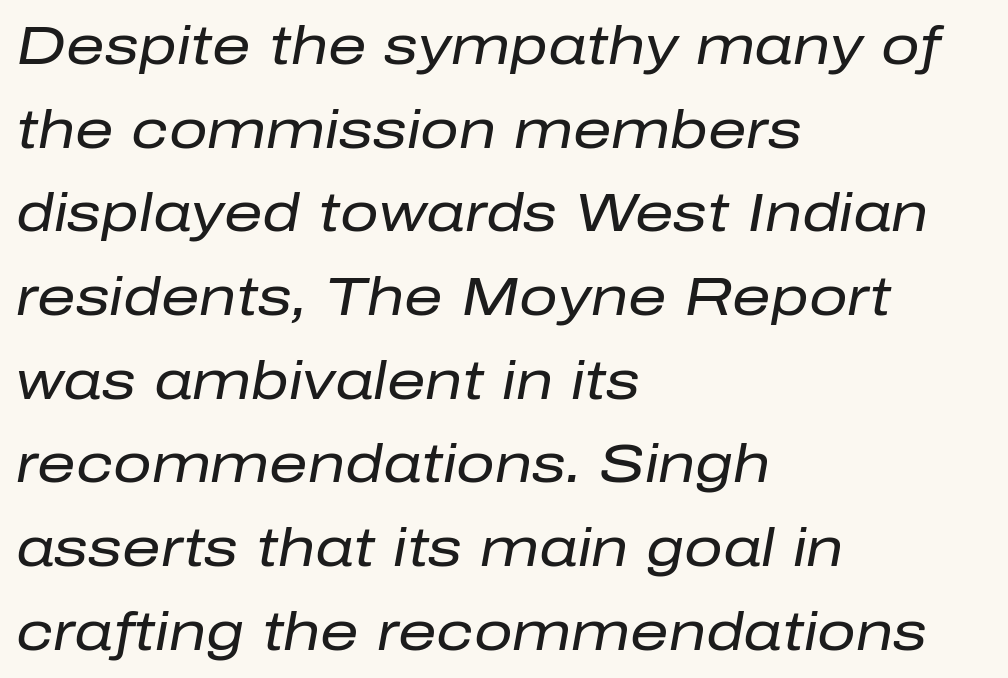
A normal amount of white space separates one row of letters from the next. A typesetter would call this proportional, since set widths differ per character. Compared with a typical body face, this is equally light or lighter still. This is oblique type, the kind used for emphasis or titles.
